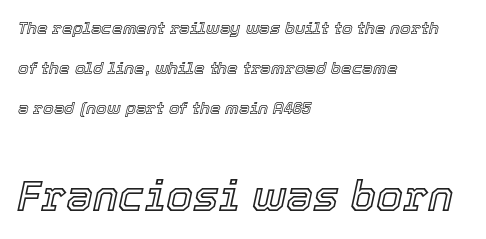
The lines are spread far apart with generous leading. Bare-footed words on every line. This sample uses an oblique cut, with every glyph tilted off the vertical. Horizontal alignment here is leftward, the default for most running prose. A student would notice the bottom passage is typeset larger than what precedes it.
